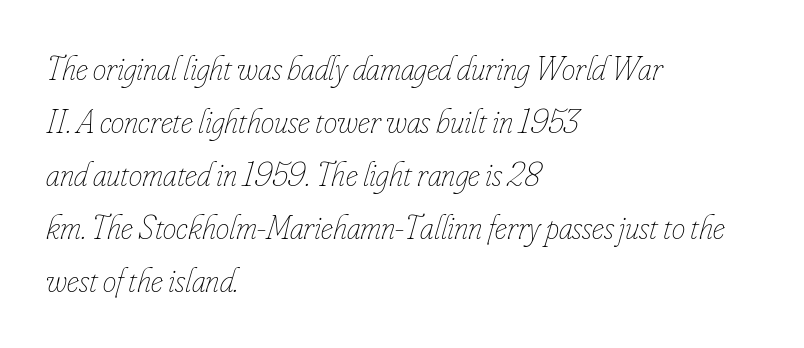
{"italic": "yes", "lean": "right", "slant_degrees": 16, "bold": "no", "weight": "thin", "width": "condensed", "stroke_contrast": "low", "x_height": "small", "monospaced": "no", "underline": "no", "align": "left", "line_spacing": "normal", "line_spacing_ratio": 1.56, "letter_spacing": "normal", "letter_spacing_em": 0.0, "glyph_px": 34}
